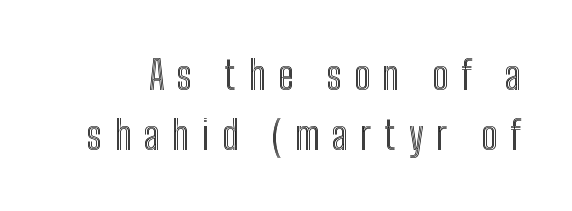
Note the varied advance widths — an 'i' is clearly narrower than an 'm'. Display-style spreading of the glyphs; the letterfit is very open. In terms of posture, this sample is upright. This block has exactly the height ordinary leading produces. The baseline area is clear.
